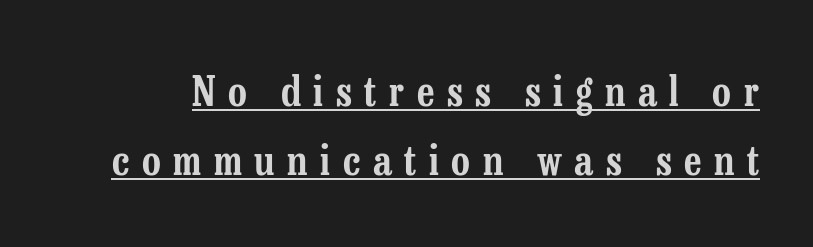
The image shows 41 px condensed serif type, upright; set normal line spacing (1.68x), unusually wide letter spacing (+0.31 em), underlined; low stroke contrast and a medium x-height.
